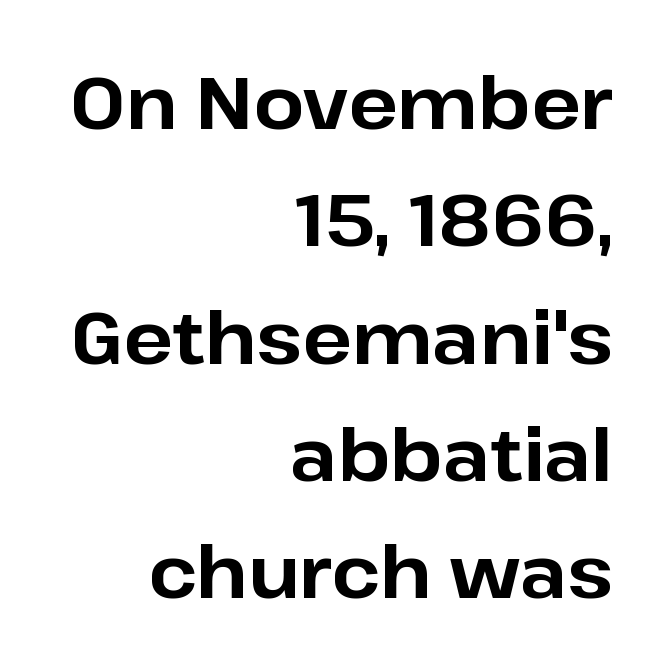
Rendered with straight, roman letterforms. Compared with a flush-left layout, this one pins lines to the opposite, right side. The lines sit at an ordinary, default distance from one another. Just letters on the line, the space beneath them empty.
